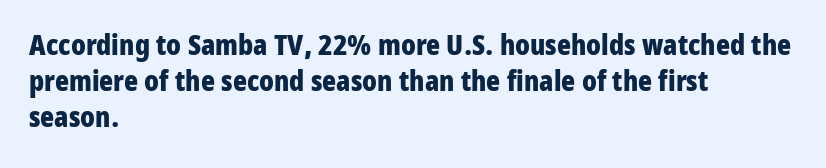
Q: Is the text bold? A: Yes.
Q: Is the text italic (slanted)? A: No, it is upright.
Q: Is the typeface a serif or a sans-serif typeface? A: Sans-serif.
Q: Is the text underlined? A: No.
Q: How is the paragraph aligned? A: Left-aligned.
Q: Is the spacing between letters normal or unusually wide? A: Normal.
Q: Width (condensed, normal, or wide)? A: Condensed.
Q: Stroke contrast? A: Low.
Q: x-height? A: Medium.
Q: Monospaced? A: No.
